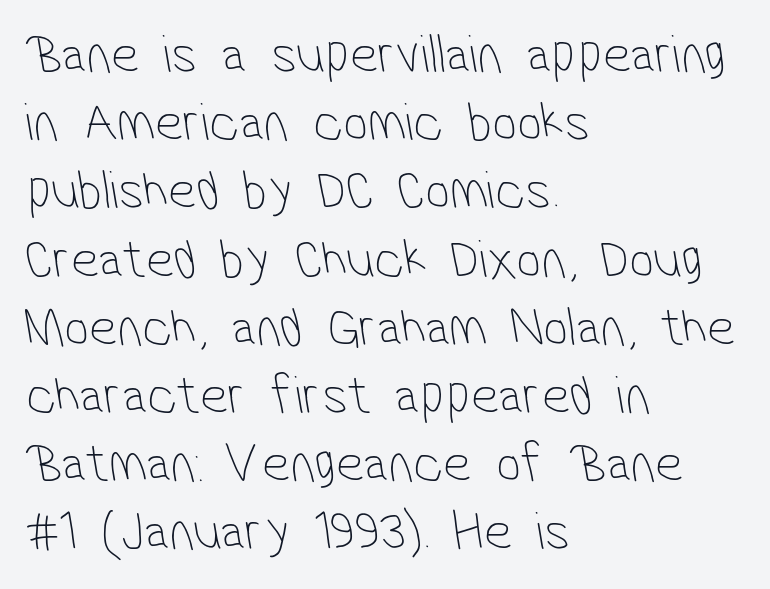
{"serif": "no", "bold": "no", "weight": "thin", "width": "condensed", "stroke_contrast": "low", "x_height": "medium", "monospaced": "no", "underline": "no", "align": "left", "line_spacing_ratio": 1.24, "letter_spacing": "normal", "letter_spacing_em": 0.0, "glyph_px": 55}
